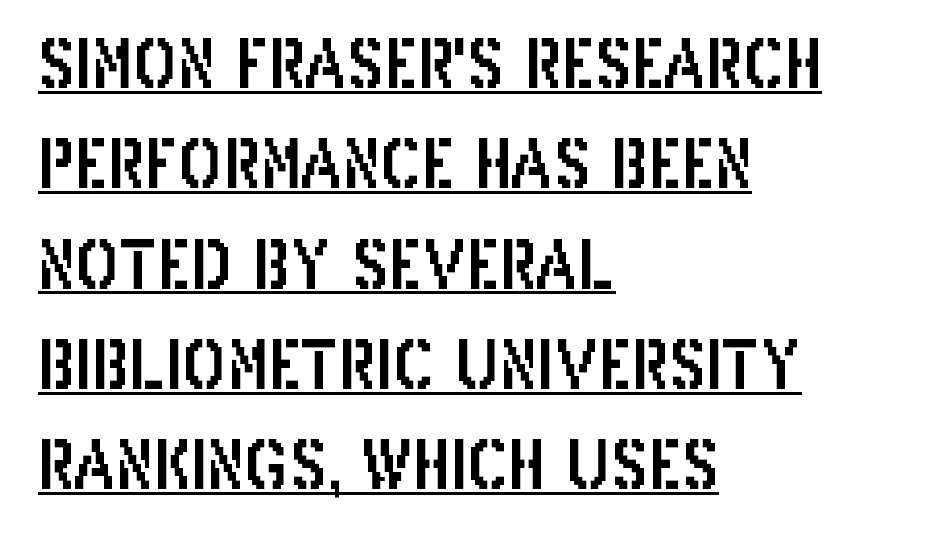
{"serif": "no", "italic": "no", "width": "condensed", "stroke_contrast": "low", "x_height": "large", "monospaced": "no", "underline": "yes", "align": "left", "line_spacing": "normal", "line_spacing_ratio": 1.52, "letter_spacing": "normal", "letter_spacing_em": 0.0, "glyph_px": 66}
